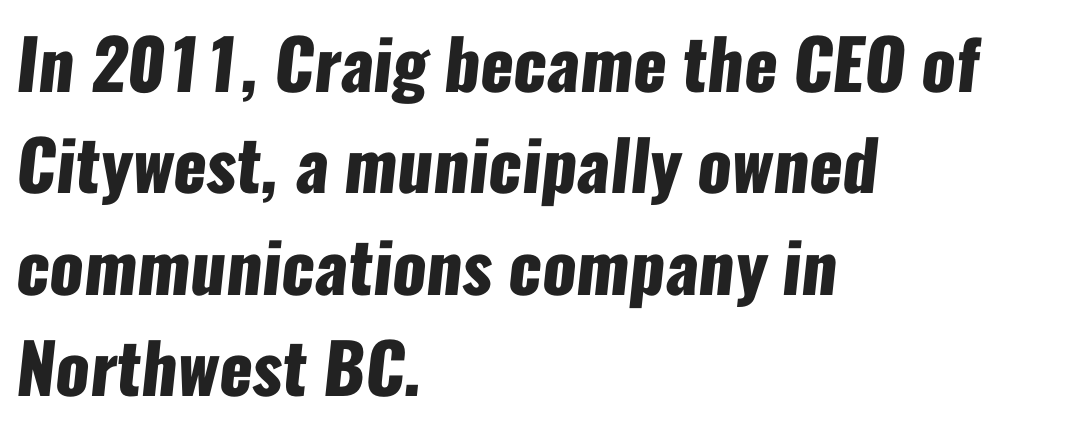
The image shows 69 px heavy, condensed sans-serif type; set left-aligned, normal line spacing (1.47x), normal letter spacing, not underlined; low stroke contrast and a medium x-height.
